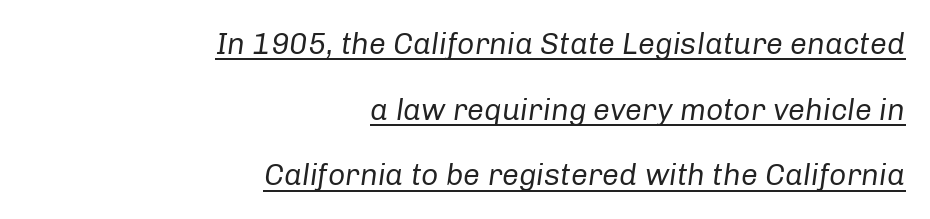
{"italic": "yes", "lean": "right", "slant_degrees": 8, "bold": "no", "weight": "regular", "width": "normal", "stroke_contrast": "low", "x_height": "medium", "monospaced": "no", "underline": "yes", "align": "right", "line_spacing": "loose", "line_spacing_ratio": 2.19, "letter_spacing": "normal", "letter_spacing_em": 0.0, "glyph_px": 30}
